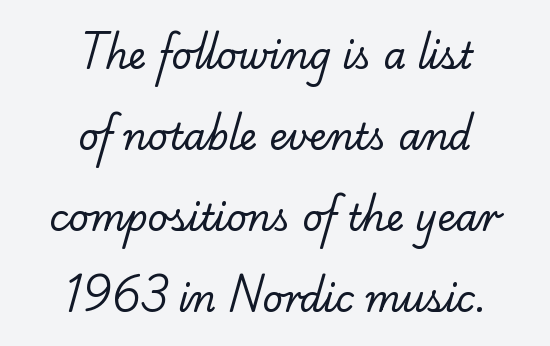
The image shows 36 px regular-weight type; set centered, loose line spacing (2.25x), normal letter spacing, not underlined; low stroke contrast and a small x-height.
